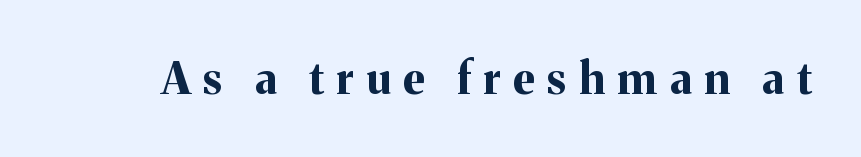
Q: Is the text bold? A: Yes.
Q: Is the text italic (slanted)? A: No, it is upright.
Q: Is the typeface a serif or a sans-serif typeface? A: Serif.
Q: Is the text underlined? A: No.
Q: Is the spacing between letters normal or unusually wide? A: Unusually wide.
Q: Width (condensed, normal, or wide)? A: Normal.
Q: Stroke contrast? A: Medium.
Q: x-height? A: Medium.
Q: Monospaced? A: No.
